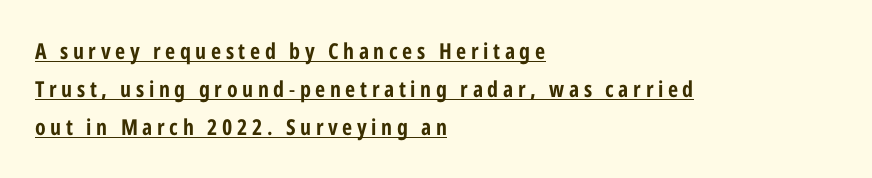
The image shows 22 px text type, upright; set left-aligned, line spacing 1.73x, unusually wide letter spacing (+0.21 em), underlined.
